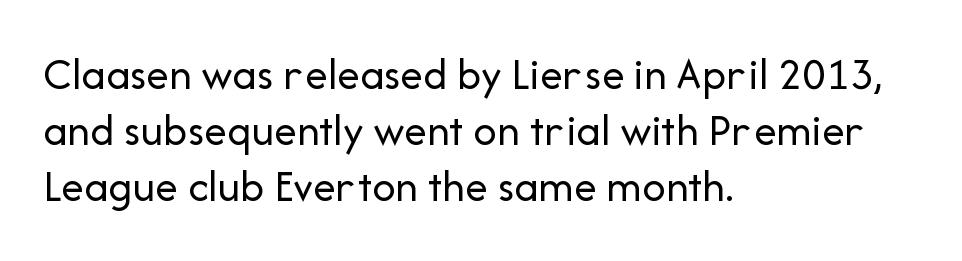
{"serif": "no", "italic": "no", "bold": "no", "weight": "regular", "width": "normal", "stroke_contrast": "low", "x_height": "medium", "monospaced": "no", "underline": "no", "align": "left", "line_spacing_ratio": 1.22, "letter_spacing": "normal", "letter_spacing_em": 0.0, "glyph_px": 46}
